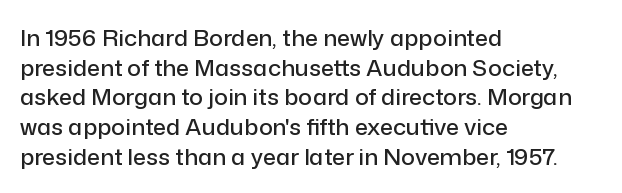
The image shows 23 px text type, upright; set left-aligned, normal line spacing (1.29x), normal letter spacing, not underlined.
